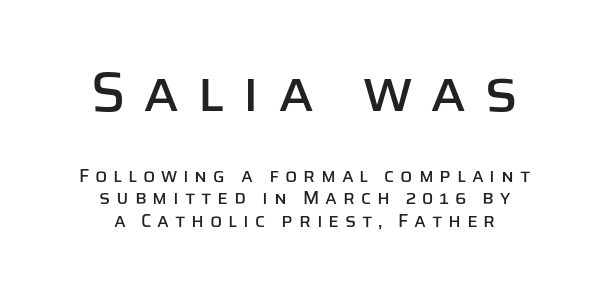
Q: Is the text italic (slanted)? A: No, it is upright.
Q: Is the typeface a serif or a sans-serif typeface? A: Sans-serif.
Q: Is the text underlined? A: No.
Q: How is the paragraph aligned? A: Centered.
Q: Is the spacing between letters normal or unusually wide? A: Unusually wide.
Q: Is the spacing between lines tight, normal or loose? A: Normal.
Q: Which block of text is set in a larger size, the first (top) or the second (bottom)? A: The first (top) one.
Q: Width (condensed, normal, or wide)? A: Normal.
Q: Stroke contrast? A: Low.
Q: x-height? A: Large.
Q: Monospaced? A: No.
